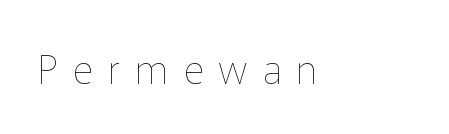
The image shows 39 px thin type, upright; set left-aligned, unusually wide letter spacing (+0.39 em), not underlined; low stroke contrast and a medium x-height.
